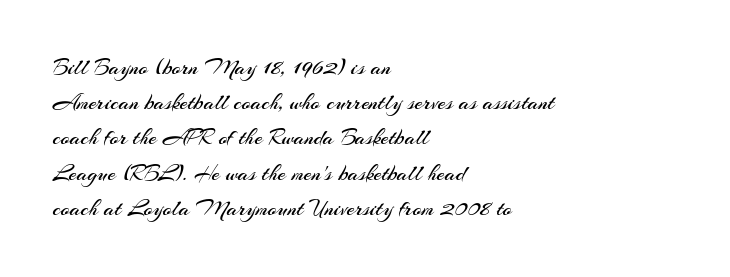
{"bold": "no", "underline": "no", "align": "left", "line_spacing": "normal", "line_spacing_ratio": 1.53, "letter_spacing": "normal", "letter_spacing_em": 0.0, "glyph_px": 23}
